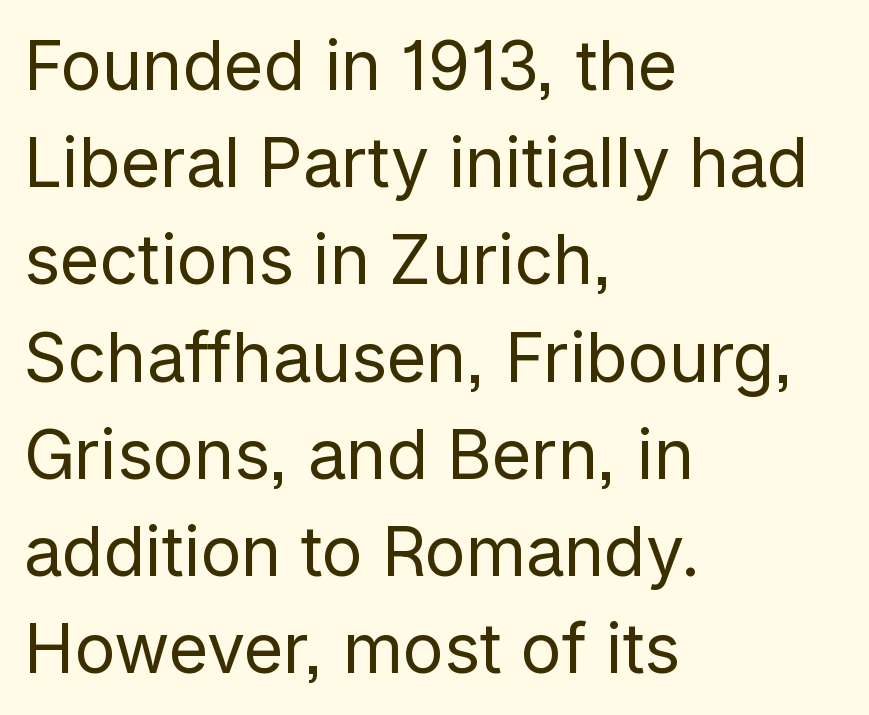
{"serif": "no", "italic": "no", "bold": "no", "weight": "regular", "width": "normal", "stroke_contrast": "low", "x_height": "medium", "monospaced": "no", "underline": "no", "align": "left", "line_spacing": "normal", "line_spacing_ratio": 1.43, "letter_spacing": "normal", "letter_spacing_em": 0.0, "glyph_px": 68}
